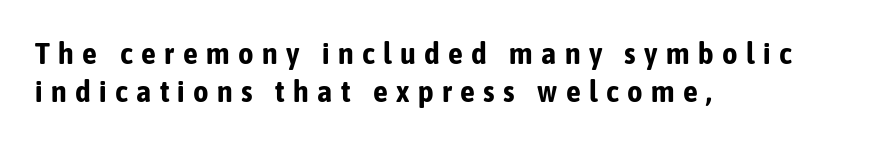
{"serif": "no", "italic": "no", "bold": "yes", "weight": "bold", "width": "condensed", "stroke_contrast": "low", "x_height": "medium", "monospaced": "no", "underline": "no", "align": "left", "line_spacing": "normal", "line_spacing_ratio": 1.27, "letter_spacing": "wide", "letter_spacing_em": 0.28, "glyph_px": 30}
